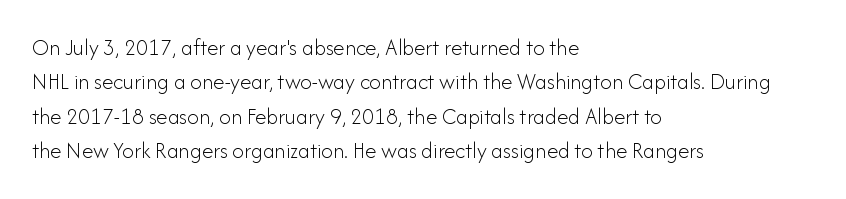
{"italic": "no", "bold": "no", "underline": "no", "align": "left", "line_spacing": "normal", "line_spacing_ratio": 1.5, "letter_spacing": "normal", "letter_spacing_em": 0.0, "glyph_px": 23}
